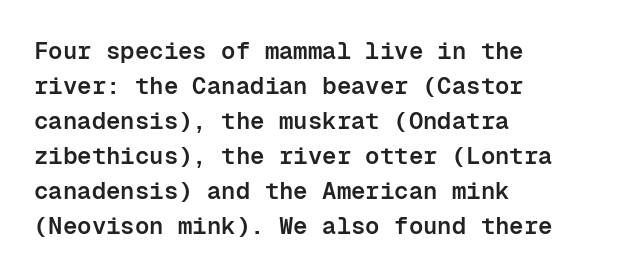
Q: Is the text bold? A: Semi-bold.
Q: Is the text italic (slanted)? A: No, it is upright.
Q: Is the text underlined? A: No.
Q: How is the paragraph aligned? A: Left-aligned.
Q: Is the spacing between letters normal or unusually wide? A: Normal.
Q: Is the spacing between lines tight, normal or loose? A: Normal.
